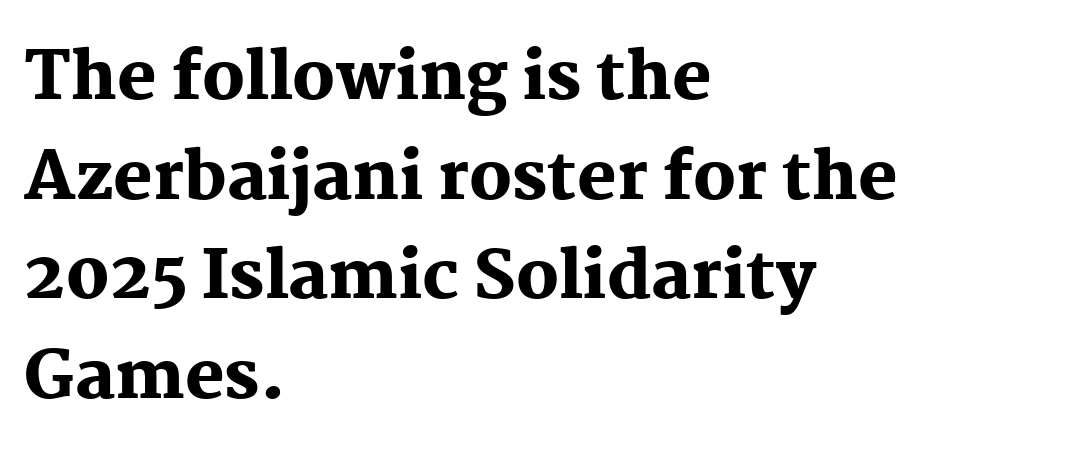
Is the block centered? No — it sits flush against the left margin. Every letter is thick-stroked: bold, no question. Students, observe: this is what conventionally led text looks like. The passage shown is not underscored anywhere. Type style note: has serifs.
